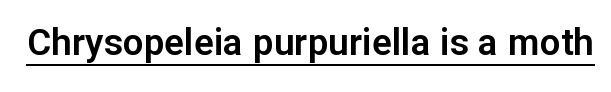
Unlike italic type, these characters show no tilt at all. You could call the tracking neutral — neither tight nor loose. Is this a fixed-width face? No — the glyphs have proportional, varying widths. Underlined type. Nothing sits at the stroke ends, so this counts as sans-serif.
